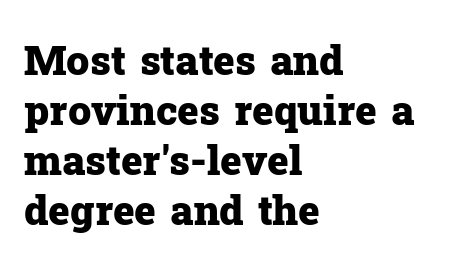
Q: Is the text bold? A: Yes.
Q: Is the text italic (slanted)? A: No, it is upright.
Q: Is the typeface a serif or a sans-serif typeface? A: Serif.
Q: Is the text underlined? A: No.
Q: How is the paragraph aligned? A: Left-aligned.
Q: Is the spacing between letters normal or unusually wide? A: Normal.
Q: Width (condensed, normal, or wide)? A: Normal.
Q: Stroke contrast? A: Low.
Q: x-height? A: Medium.
Q: Monospaced? A: No.
